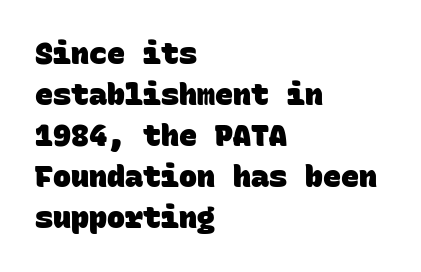
The image shows 30 px heavy sans-serif type, monospaced; set left-aligned, normal line spacing (1.37x), normal letter spacing, not underlined; low stroke contrast and a large x-height.
